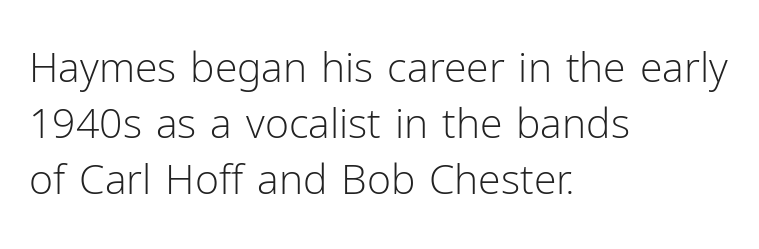
Q: Is the text bold? A: No.
Q: Is the text italic (slanted)? A: No, it is upright.
Q: Is the typeface a serif or a sans-serif typeface? A: Sans-serif.
Q: Is the text underlined? A: No.
Q: How is the paragraph aligned? A: Left-aligned.
Q: Is the spacing between letters normal or unusually wide? A: Normal.
Q: Is the spacing between lines tight, normal or loose? A: Normal.
Q: Width (condensed, normal, or wide)? A: Normal.
Q: Stroke contrast? A: Low.
Q: x-height? A: Medium.
Q: Monospaced? A: No.
